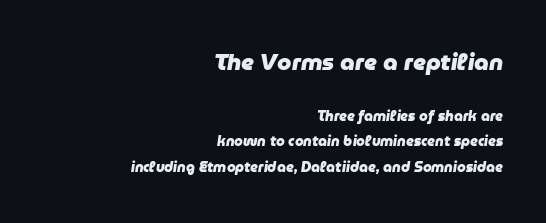
Does the weight exceed regular? Yes, all the way to bold. These lines keep a tight, regular rhythm from letter to letter. The axis of the letterforms is tilted away from vertical. Casual observation: everything's shoved over to the right. Letters rest on an invisible, unmarked baseline.
